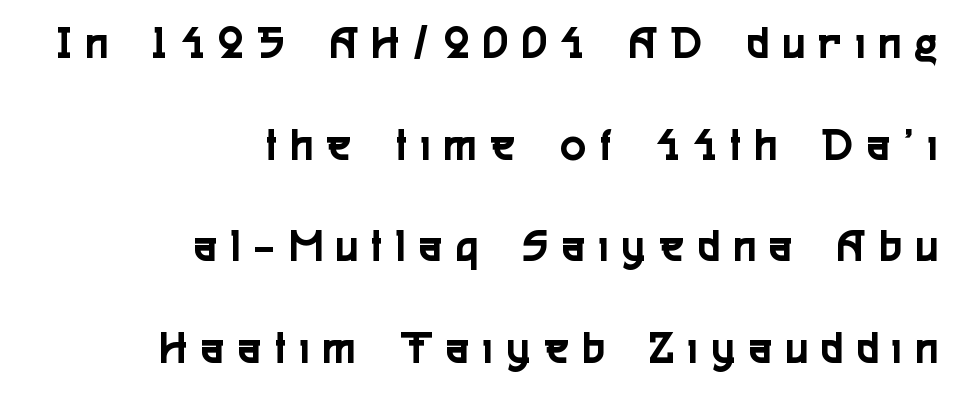
The rendering uses natural spacing where letterforms have individual widths. The paragraph has a hard right edge and a soft left edge. The baseline area is clear. I'd call this a sans setting — the letters go barefoot.
